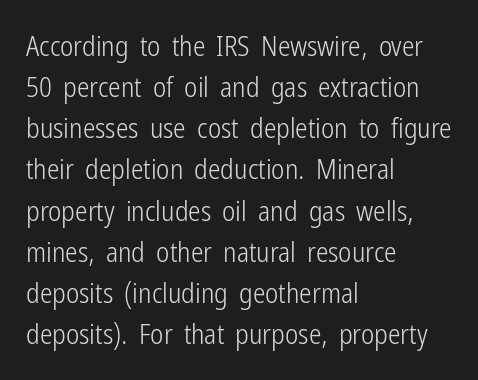
{"serif": "no", "italic": "no", "bold": "no", "weight": "light", "width": "condensed", "stroke_contrast": "low", "x_height": "medium", "monospaced": "no", "underline": "no", "align": "left", "line_spacing": "normal", "line_spacing_ratio": 1.47, "letter_spacing": "normal", "letter_spacing_em": 0.0, "glyph_px": 28}
